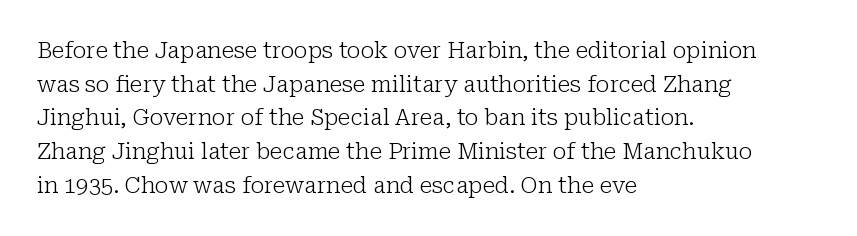
Unbolded letterforms with no extra heft. The letterforms sit shoulder to shoulder at normal distance. Line spacing here is normal. Glance below the letters and you will spot only blank space. Visually the block forms a straight wall on the left and a jagged coastline on the right.
